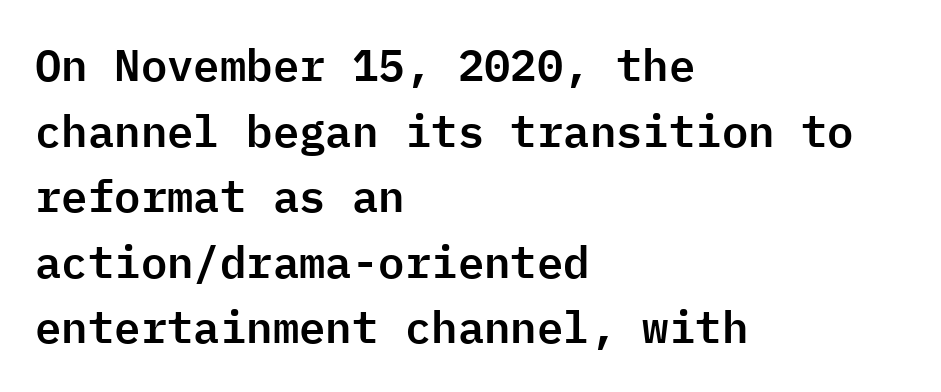
Each line starts at the same left margin while the right side varies. Do the characters align in a grid? Yes, the font is monospaced. The rendering shows plain stroke endings on the letterforms — a sans-serif design. This is the regular roman posture of the typeface. The leading is moderate, giving the passage an even texture.
